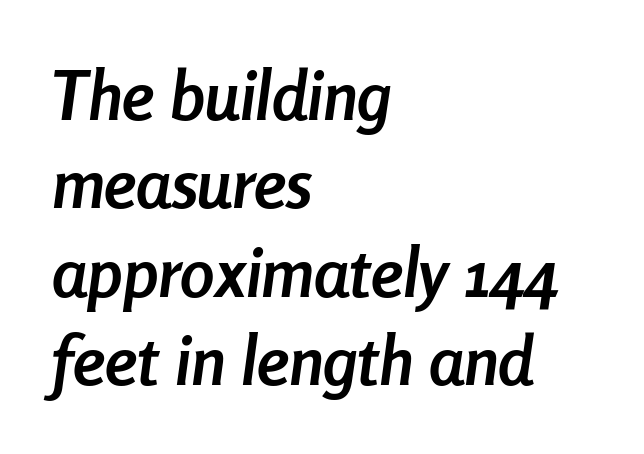
Baseline-to-baseline distance is the conventional proportion of letter height. Every letter is thick-stroked: bold, no question. Here the designer chose a conventional face with non-uniform glyph widths. The whole block is typeset with a tilt. Layout note: lines flush left.
